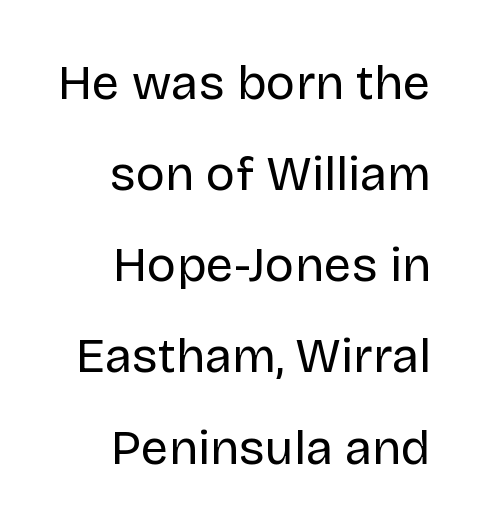
The image shows 49 px regular-weight sans-serif type, upright; set right-aligned, line spacing 1.86x, normal letter spacing, not underlined; low stroke contrast and a large x-height.
